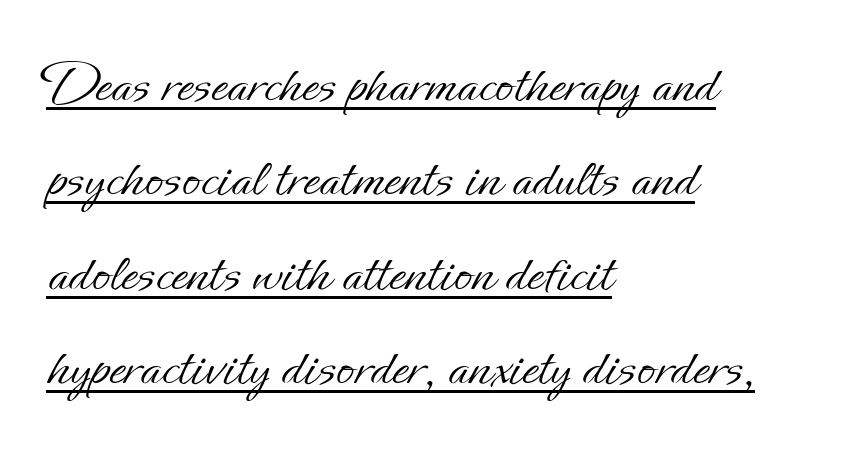
The image shows 59 px light type; set left-aligned, normal line spacing (1.6x), normal letter spacing, underlined; low stroke contrast and a small x-height.
